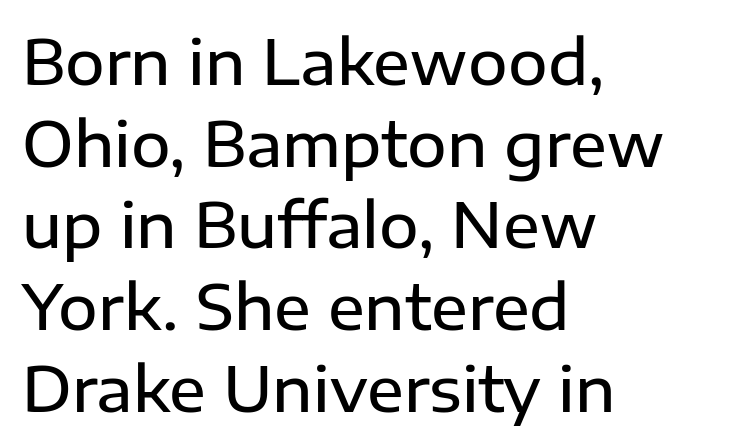
The image shows 61 px semibold sans-serif type, upright; set left-aligned, normal line spacing (1.34x), normal letter spacing, not underlined; low stroke contrast and a medium x-height.
